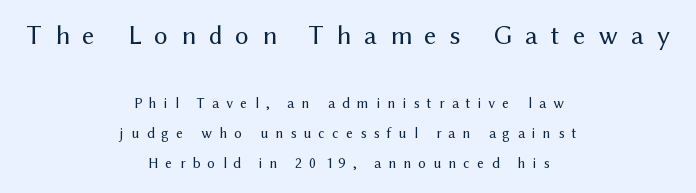
{"italic": "no", "bold": "no", "underline": "no", "align": "center", "line_spacing": "loose", "line_spacing_ratio": 1.99, "letter_spacing": "wide", "letter_spacing_em": 0.48, "larger_block": "first", "size_ratio": 1.8, "glyph_px": 27}
